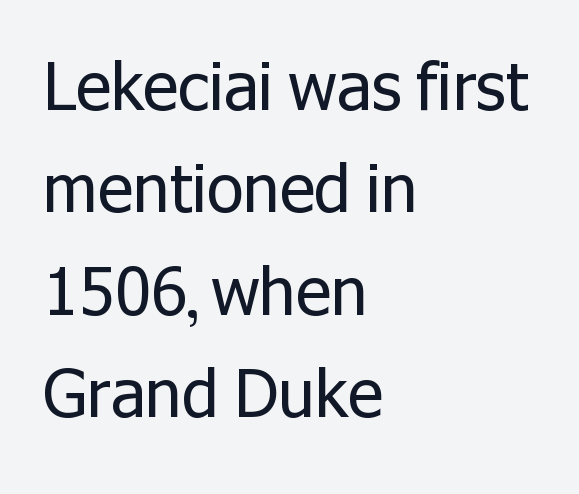
The lines in this sample share a left origin and differ only in where they stop. The space between consecutive lines is moderate. The strip under each line holds only bare page. The gaps between neighbouring characters are ordinary and unremarkable. In terms of letterform style, serifs are entirely absent. Posture: vertical.
